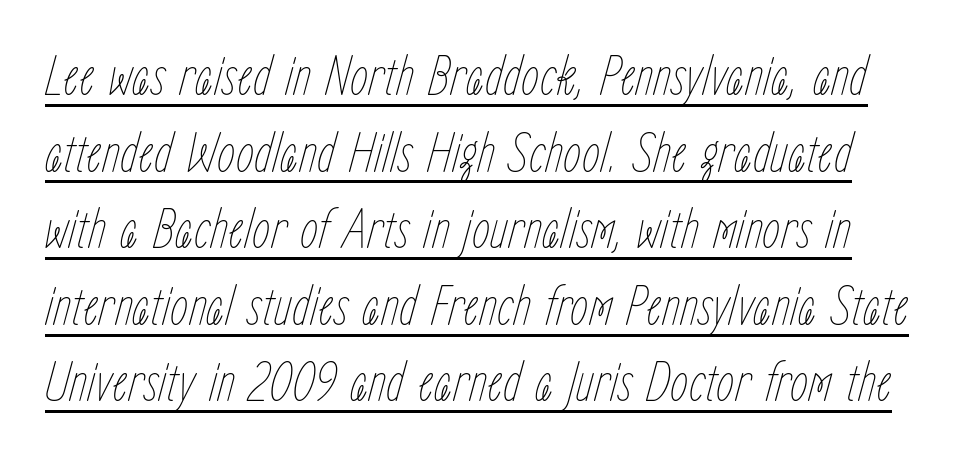
{"italic": "yes", "lean": "right", "slant_degrees": 15, "bold": "no", "weight": "thin", "width": "condensed", "stroke_contrast": "low", "x_height": "medium", "monospaced": "no", "underline": "yes", "line_spacing": "normal", "line_spacing_ratio": 1.32, "letter_spacing": "normal", "letter_spacing_em": 0.0, "glyph_px": 58}
